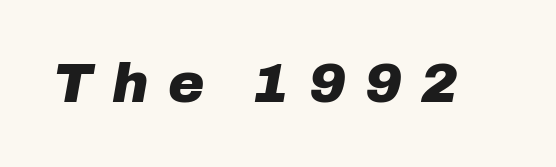
You can tell it's italic because the verticals aren't actually vertical. The strip under each line holds only bare page. This rendering widens character spacing well past its baseline value. You could not count columns in this text — the font is proportionally spaced.
